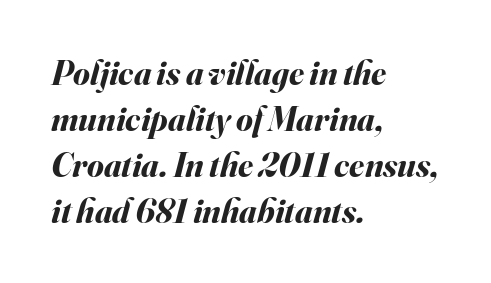
{"italic": "yes", "lean": "right", "slant_degrees": 16, "bold": "yes", "weight": "bold", "width": "normal", "stroke_contrast": "medium", "x_height": "small", "monospaced": "no", "underline": "no", "align": "left", "line_spacing": "normal", "line_spacing_ratio": 1.35, "letter_spacing": "normal", "letter_spacing_em": 0.0, "glyph_px": 34}
